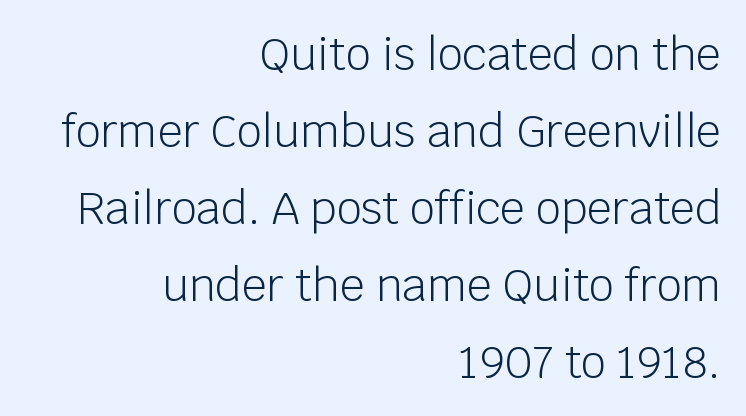
Q: Is the text bold? A: No.
Q: Is the text italic (slanted)? A: No, it is upright.
Q: Is the typeface a serif or a sans-serif typeface? A: Sans-serif.
Q: Is the text underlined? A: No.
Q: How is the paragraph aligned? A: Right-aligned.
Q: Is the spacing between letters normal or unusually wide? A: Normal.
Q: Width (condensed, normal, or wide)? A: Normal.
Q: Stroke contrast? A: Low.
Q: x-height? A: Large.
Q: Monospaced? A: No.
